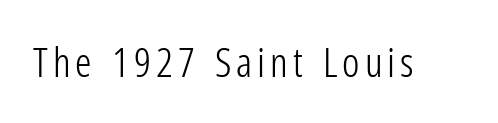
{"serif": "no", "italic": "no", "bold": "no", "weight": "light", "width": "condensed", "stroke_contrast": "low", "x_height": "medium", "monospaced": "no", "underline": "no", "glyph_px": 41}
